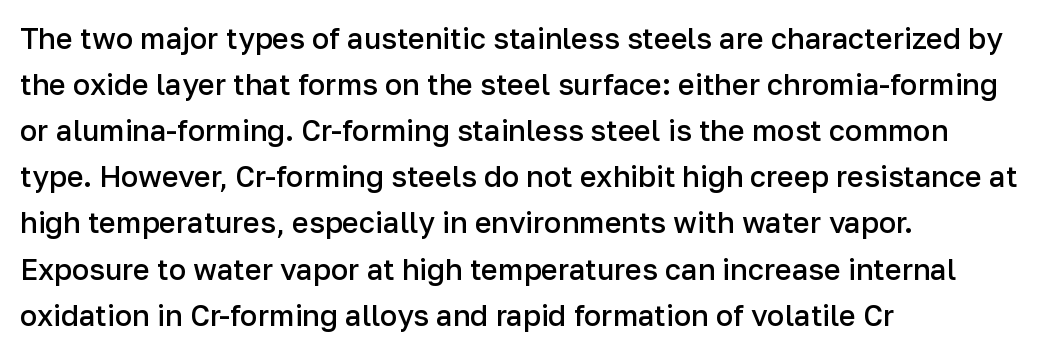
Each word holds together tightly as a unit, with standard inter-letter gaps. The typesetter chose a ragged-right arrangement here. The space between consecutive lines is moderate. The foot of each line stays bare and open.
